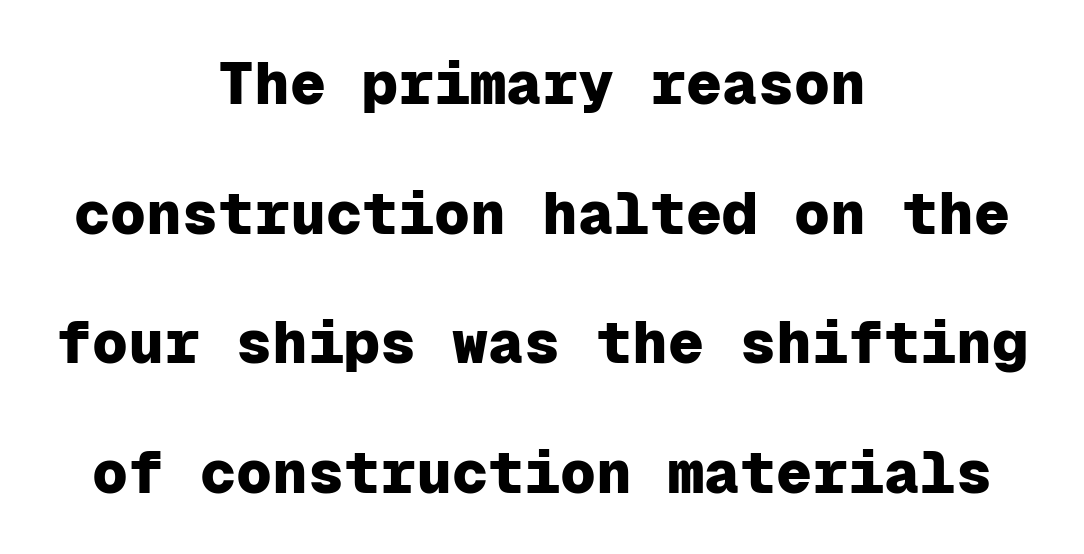
Q: Is the text bold? A: Yes.
Q: Is the text italic (slanted)? A: No, it is upright.
Q: Is the typeface a serif or a sans-serif typeface? A: Sans-serif.
Q: Is the text underlined? A: No.
Q: How is the paragraph aligned? A: Centered.
Q: Is the spacing between letters normal or unusually wide? A: Normal.
Q: Is the spacing between lines tight, normal or loose? A: Loose.
Q: Width (condensed, normal, or wide)? A: Normal.
Q: Stroke contrast? A: Low.
Q: x-height? A: Medium.
Q: Monospaced? A: Yes.
